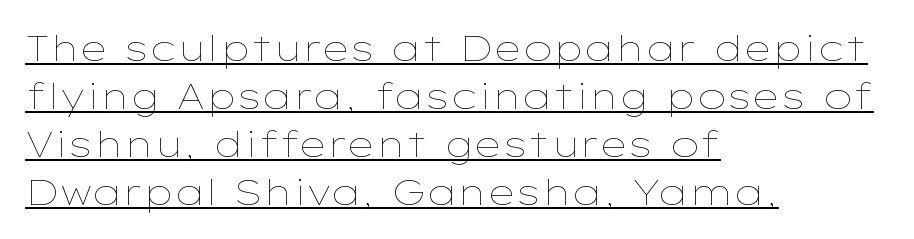
{"italic": "no", "bold": "no", "weight": "thin", "width": "wide", "stroke_contrast": "low", "x_height": "medium", "monospaced": "no", "underline": "yes", "align": "left", "line_spacing": "normal", "line_spacing_ratio": 1.33, "letter_spacing": "normal", "letter_spacing_em": 0.0, "glyph_px": 36}
